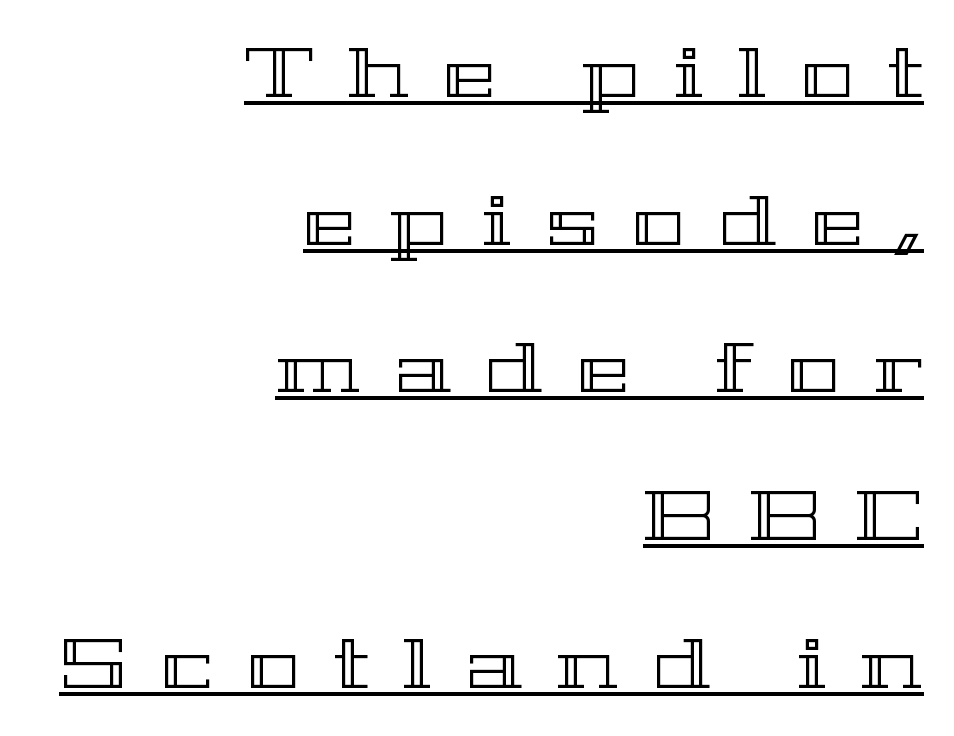
Casual observation: everything's shoved over to the right. Words appear elongated and porous because spacing is wide. A baseline rule has been typeset under these characters. Style check: upright. A typesetter would call this proportional, since set widths differ per character.
